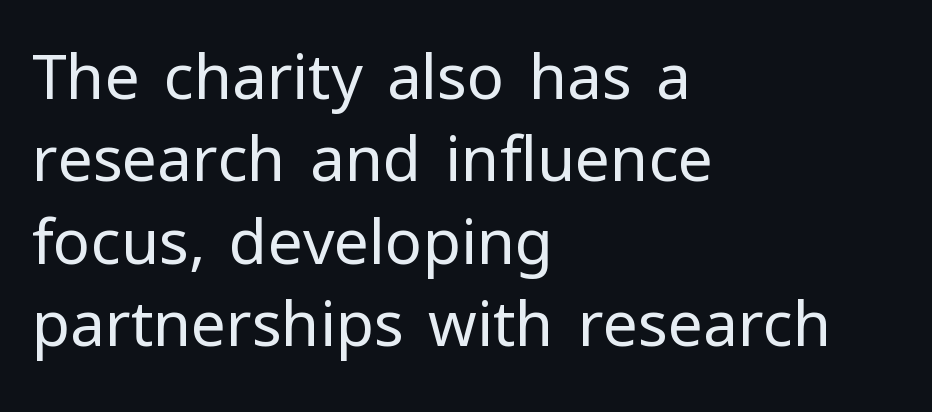
The image shows 62 px regular-weight sans-serif type, upright; set left-aligned, normal line spacing (1.33x), normal letter spacing, not underlined; low stroke contrast and a medium x-height.
